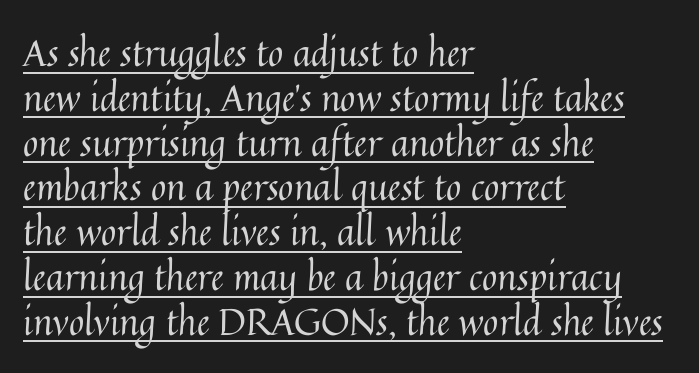
Q: Is the text bold? A: No.
Q: Is the text italic (slanted)? A: Yes.
Q: Is the text underlined? A: Yes.
Q: How is the paragraph aligned? A: Left-aligned.
Q: Is the spacing between letters normal or unusually wide? A: Normal.
Q: Width (condensed, normal, or wide)? A: Normal.
Q: Stroke contrast? A: Medium.
Q: x-height? A: Medium.
Q: Monospaced? A: No.
